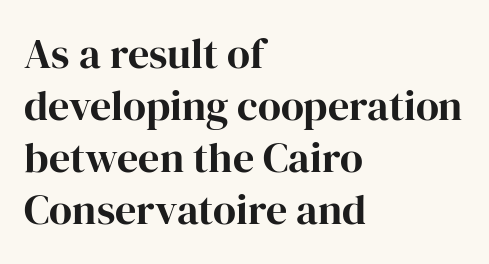
Q: Is the text bold? A: Yes.
Q: Is the text italic (slanted)? A: No, it is upright.
Q: Is the typeface a serif or a sans-serif typeface? A: Serif.
Q: Is the text underlined? A: No.
Q: How is the paragraph aligned? A: Left-aligned.
Q: Is the spacing between letters normal or unusually wide? A: Normal.
Q: Width (condensed, normal, or wide)? A: Normal.
Q: Stroke contrast? A: High.
Q: x-height? A: Medium.
Q: Monospaced? A: No.
